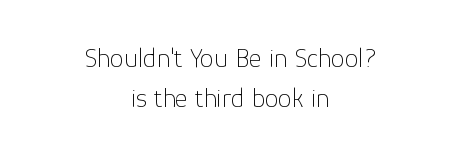
Q: Is the text bold? A: No.
Q: Is the text italic (slanted)? A: No, it is upright.
Q: Is the typeface a serif or a sans-serif typeface? A: Sans-serif.
Q: Is the text underlined? A: No.
Q: How is the paragraph aligned? A: Centered.
Q: Is the spacing between letters normal or unusually wide? A: Normal.
Q: Is the spacing between lines tight, normal or loose? A: Normal.
Q: Width (condensed, normal, or wide)? A: Normal.
Q: Stroke contrast? A: Low.
Q: x-height? A: Medium.
Q: Monospaced? A: No.
